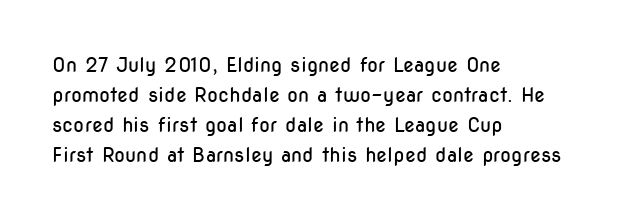
The image shows 20 px text type, upright; set left-aligned, normal line spacing (1.5x), normal letter spacing, not underlined.
